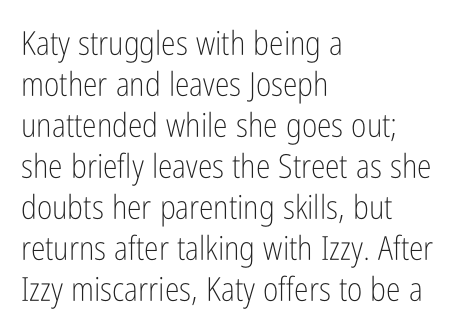
{"serif": "no", "italic": "no", "bold": "no", "weight": "light", "width": "condensed", "stroke_contrast": "low", "x_height": "medium", "monospaced": "no", "underline": "no", "align": "left", "line_spacing_ratio": 1.24, "letter_spacing": "normal", "letter_spacing_em": 0.0, "glyph_px": 33}
